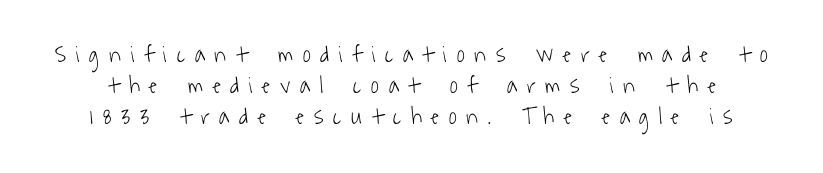
{"bold": "no", "underline": "no", "line_spacing": "normal", "line_spacing_ratio": 1.3, "letter_spacing": "wide", "letter_spacing_em": 0.41, "glyph_px": 24}
